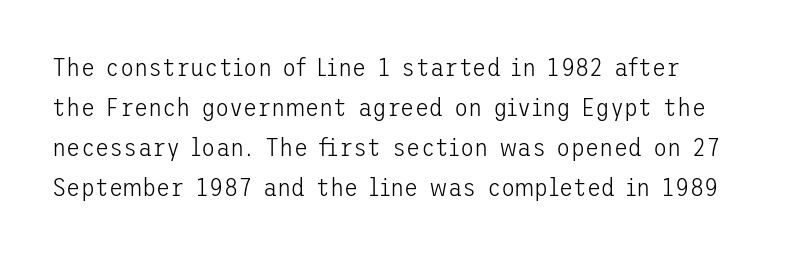
{"italic": "no", "bold": "no", "underline": "no", "align": "left", "line_spacing": "normal", "line_spacing_ratio": 1.54, "letter_spacing": "normal", "letter_spacing_em": 0.0, "glyph_px": 26}
